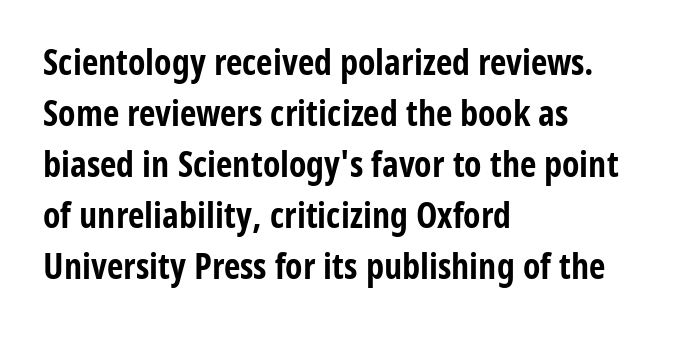
The image shows 36 px bold, condensed sans-serif type, upright; set left-aligned, normal line spacing (1.42x), normal letter spacing, not underlined; low stroke contrast and a medium x-height.
